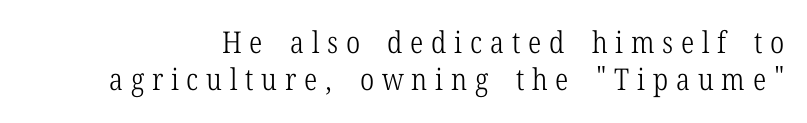
This reads as an unemphasized weight, regular at the heaviest. Varying glyph widths throughout — classic text-font behaviour. Students, note that the glyphs here are deliberately spaced far apart. The string is rendered with underlining switched off. Observe the serifs anchoring each vertical stroke in this sample.
